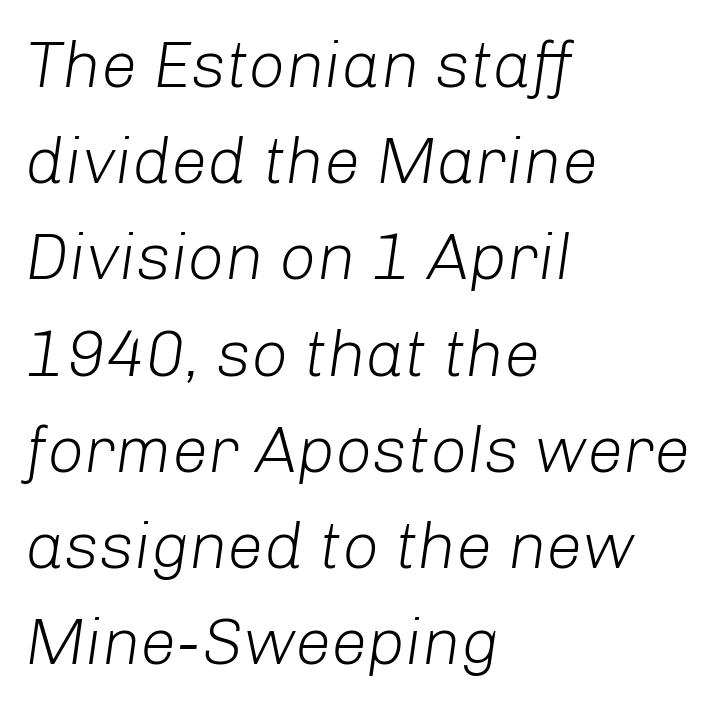
The image shows 65 px light type, italic (leaning right); set left-aligned, normal line spacing (1.48x), normal letter spacing, not underlined; low stroke contrast and a medium x-height.
